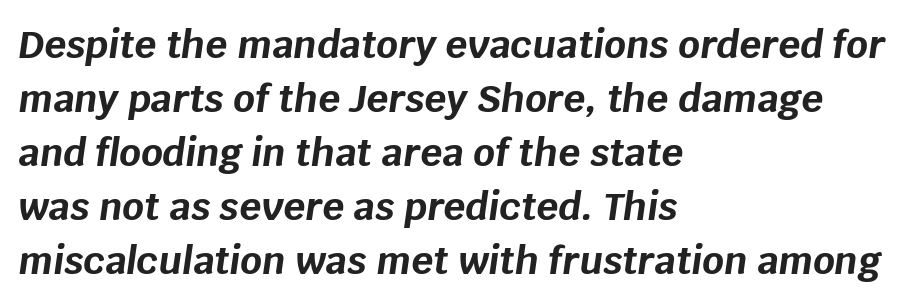
The image shows 38 px bold type, italic (leaning right); set left-aligned, normal line spacing (1.42x), normal letter spacing, not underlined; low stroke contrast and a large x-height.
